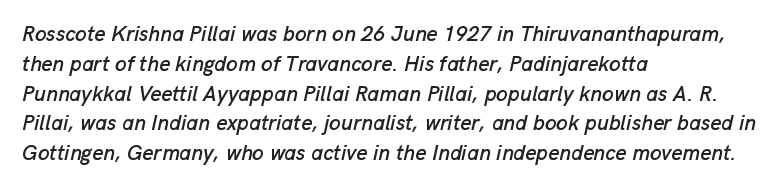
Q: Is the text italic (slanted)? A: Yes, it leans right by about 13 degrees.
Q: Is the text underlined? A: No.
Q: How is the paragraph aligned? A: Left-aligned.
Q: Is the spacing between letters normal or unusually wide? A: Normal.
Q: Is the spacing between lines tight, normal or loose? A: Normal.
